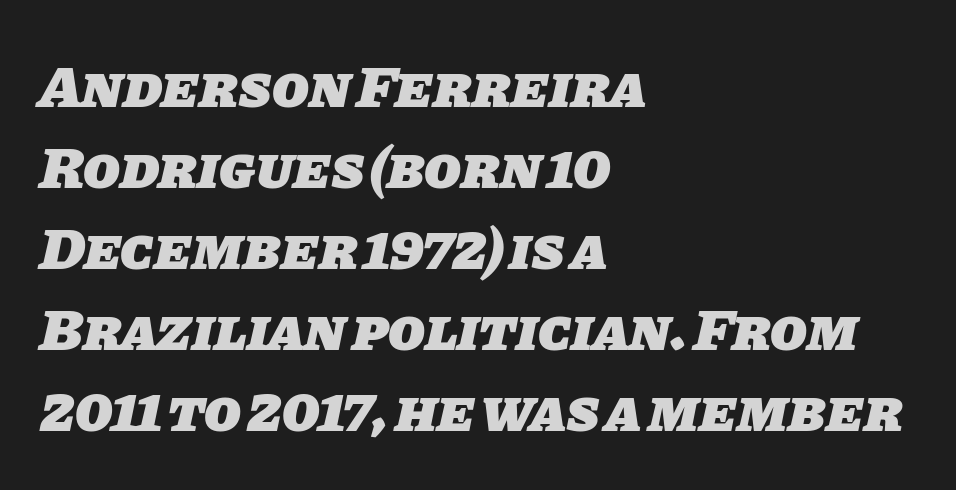
Q: Is the text bold? A: Yes.
Q: Is the typeface a serif or a sans-serif typeface? A: Serif.
Q: Is the text underlined? A: No.
Q: How is the paragraph aligned? A: Left-aligned.
Q: Is the spacing between letters normal or unusually wide? A: Normal.
Q: Is the spacing between lines tight, normal or loose? A: Normal.
Q: Width (condensed, normal, or wide)? A: Normal.
Q: Stroke contrast? A: Low.
Q: x-height? A: Large.
Q: Monospaced? A: No.
